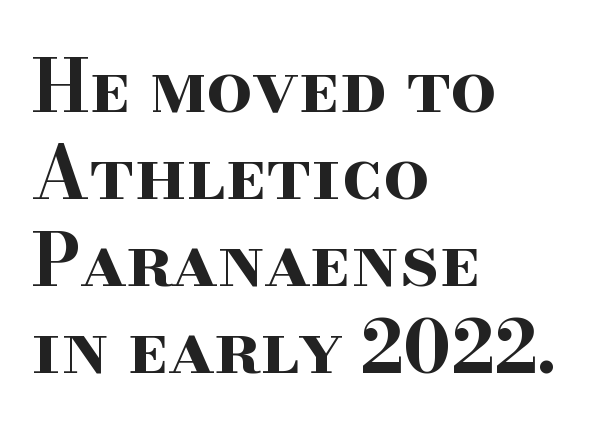
Q: Is the text bold? A: Yes.
Q: Is the text italic (slanted)? A: No, it is upright.
Q: Is the typeface a serif or a sans-serif typeface? A: Serif.
Q: Is the text underlined? A: No.
Q: How is the paragraph aligned? A: Left-aligned.
Q: Is the spacing between letters normal or unusually wide? A: Normal.
Q: Width (condensed, normal, or wide)? A: Wide.
Q: Stroke contrast? A: High.
Q: x-height? A: Small.
Q: Monospaced? A: No.
